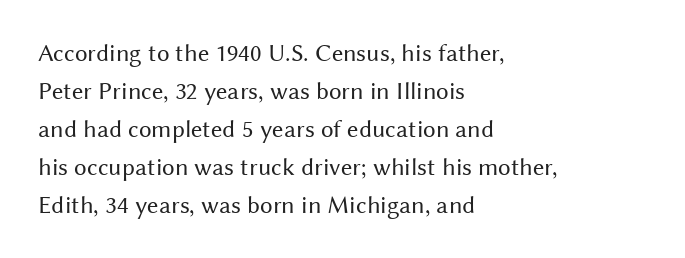
Q: Is the text bold? A: No.
Q: Is the text italic (slanted)? A: No, it is upright.
Q: Is the text underlined? A: No.
Q: How is the paragraph aligned? A: Left-aligned.
Q: Is the spacing between letters normal or unusually wide? A: Normal.
Q: Is the spacing between lines tight, normal or loose? A: Normal.
